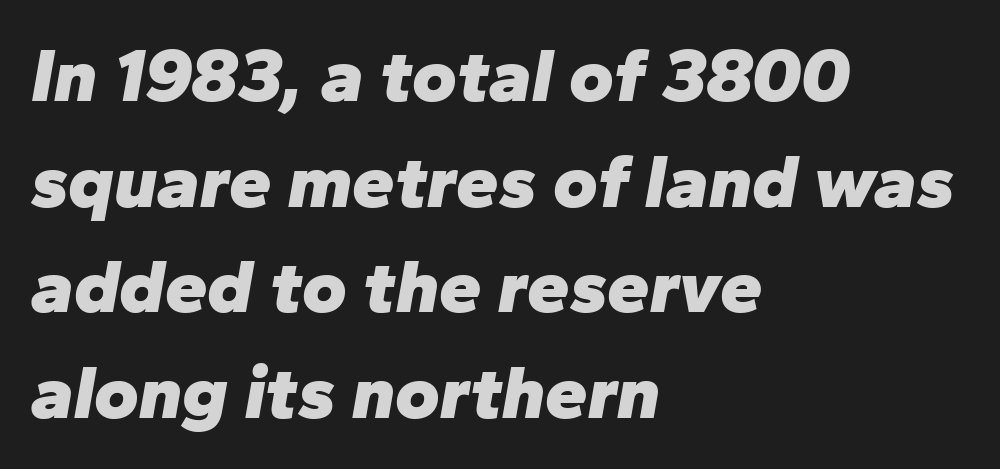
Q: Is the text bold? A: Yes.
Q: Is the text italic (slanted)? A: Yes, it leans right by about 10 degrees.
Q: Is the text underlined? A: No.
Q: How is the paragraph aligned? A: Left-aligned.
Q: Is the spacing between letters normal or unusually wide? A: Normal.
Q: Is the spacing between lines tight, normal or loose? A: Normal.
Q: Width (condensed, normal, or wide)? A: Normal.
Q: Stroke contrast? A: Low.
Q: x-height? A: Medium.
Q: Monospaced? A: No.
